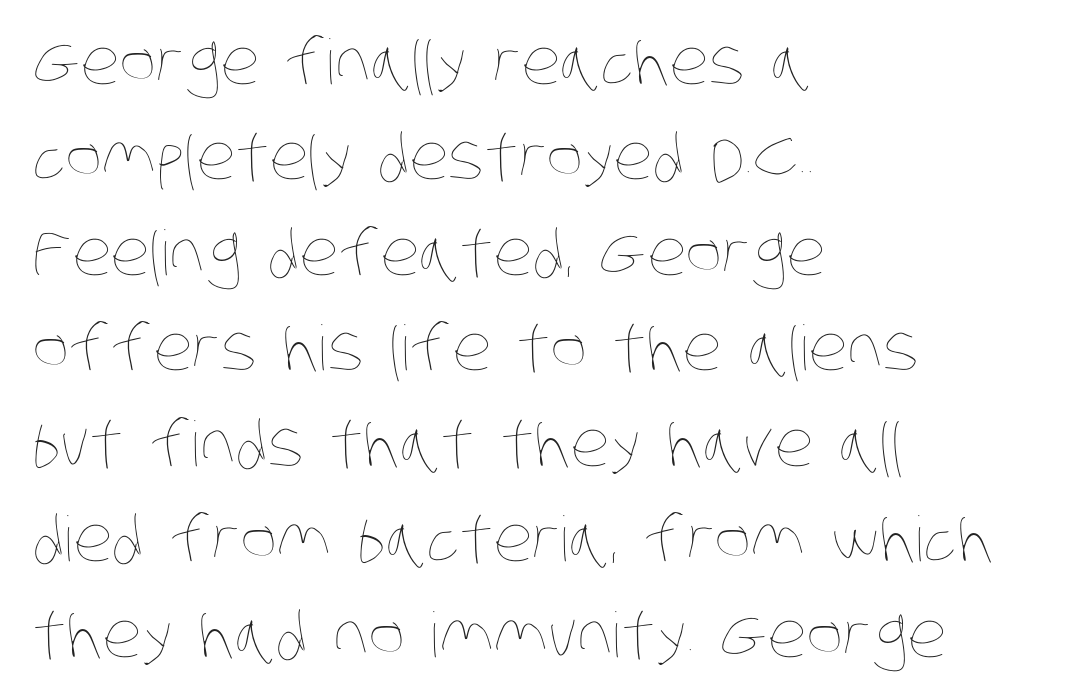
{"bold": "no", "weight": "thin", "width": "condensed", "stroke_contrast": "low", "x_height": "large", "monospaced": "no", "underline": "no", "align": "left", "line_spacing": "normal", "line_spacing_ratio": 1.54, "letter_spacing": "normal", "letter_spacing_em": 0.0, "glyph_px": 62}
